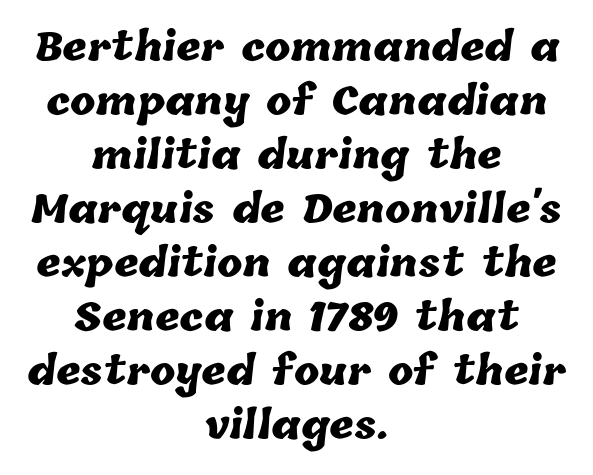
Character widths vary here, with narrow letters taking less room than wide ones. Rule under the text: the space is simply empty. These lines keep a tight, regular rhythm from letter to letter. Where is the straight margin? There isn't one; the lines are centered. The typesetting leans heavy: a genuine bold. Normally led — the rows are evenly, conventionally spaced.
